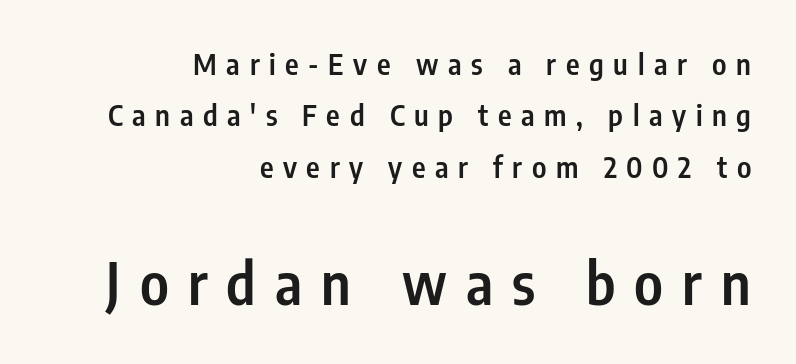
Q: Is the text bold? A: Semi-bold.
Q: Is the text italic (slanted)? A: No, it is upright.
Q: Is the typeface a serif or a sans-serif typeface? A: Sans-serif.
Q: Is the text underlined? A: No.
Q: How is the paragraph aligned? A: Right-aligned.
Q: Is the spacing between letters normal or unusually wide? A: Unusually wide.
Q: Which block of text is set in a larger size, the first (top) or the second (bottom)? A: The second (bottom) one.
Q: Width (condensed, normal, or wide)? A: Condensed.
Q: Stroke contrast? A: Low.
Q: x-height? A: Medium.
Q: Monospaced? A: No.
